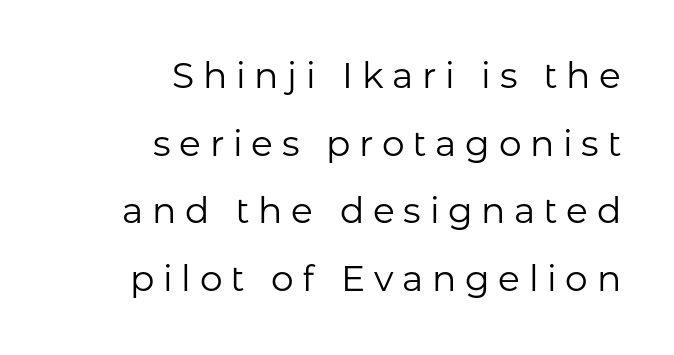
There is plenty of visible air inserted between adjacent glyphs. Teacher's note: observe the even right margin — that is flush-right alignment. The face used here is a sans, in the tradition of grotesques and geometrics. These lines are rendered in a variable-pitch font. Descender tails drop into unmarked territory. No letter is thick-stroked: the sample isn't bold.
